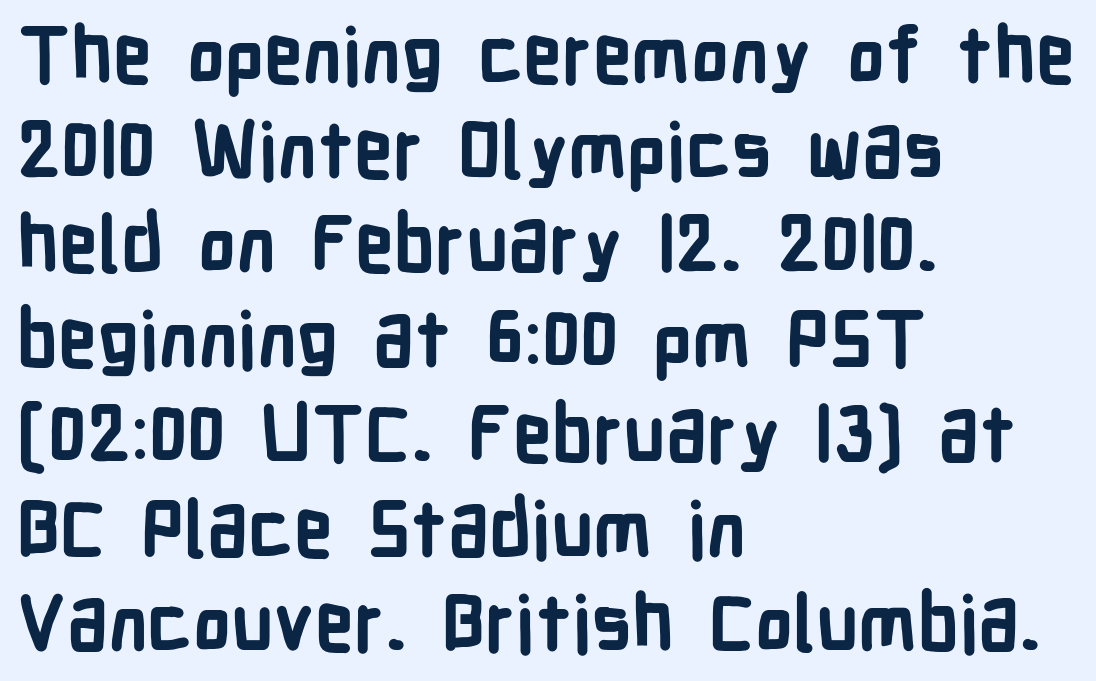
{"serif": "no", "italic": "no", "bold": "yes", "weight": "bold", "width": "condensed", "stroke_contrast": "low", "x_height": "medium", "monospaced": "no", "underline": "no", "align": "left", "line_spacing_ratio": 1.23, "letter_spacing": "normal", "letter_spacing_em": 0.0, "glyph_px": 77}
